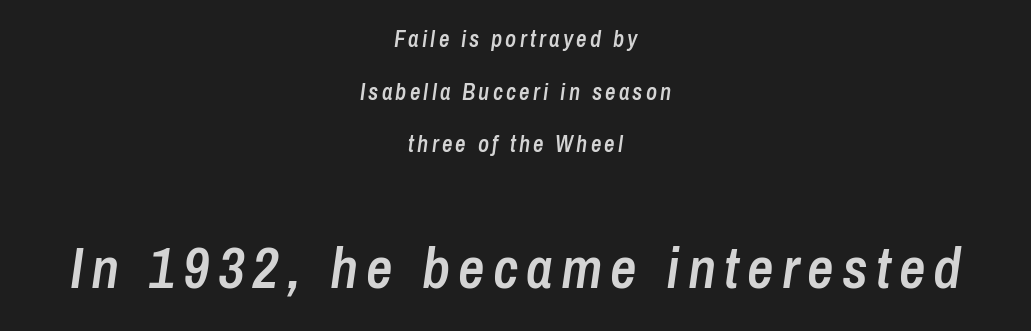
The image shows 58 px semibold, condensed type, italic (leaning right); set centered, loose line spacing (2.29x), not underlined; the second (bottom) block is 2.52x larger; low stroke contrast and a medium x-height.
